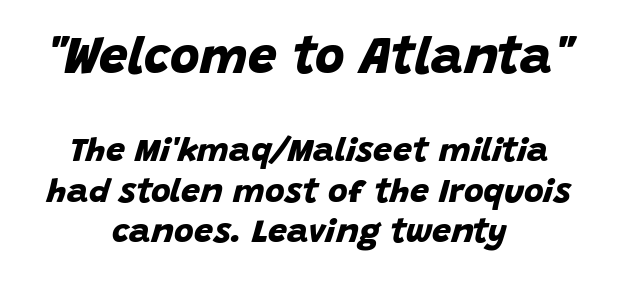
The image shows 51 px bold sans-serif type; set centered, line spacing 1.19x, normal letter spacing, not underlined; the first (top) block is 1.5x larger; low stroke contrast and a large x-height.
